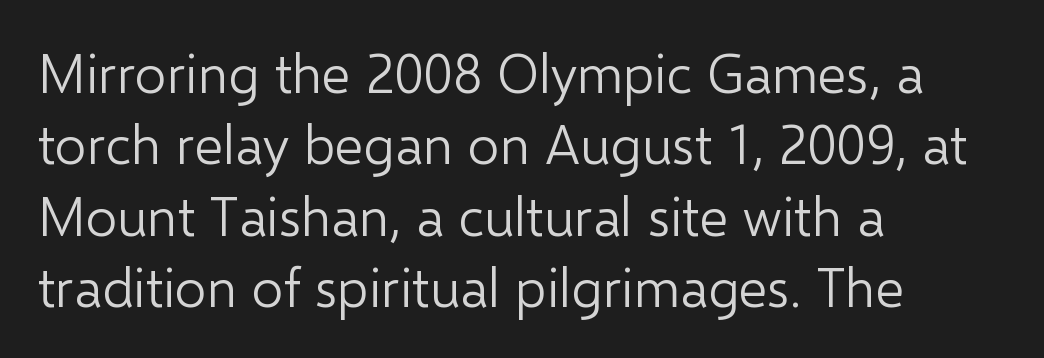
The image shows 55 px light sans-serif type, upright; set left-aligned, normal line spacing (1.3x), normal letter spacing, not underlined; low stroke contrast and a medium x-height.
